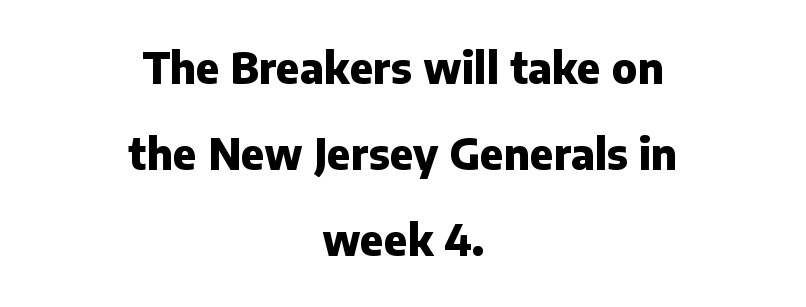
The image shows 42 px heavy sans-serif type, upright; set centered, loose line spacing (2.05x), normal letter spacing, not underlined; low stroke contrast and a medium x-height.
